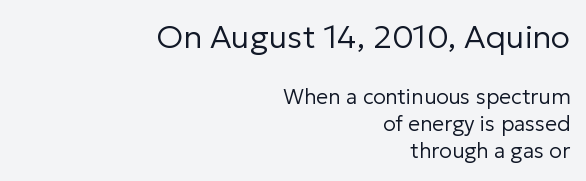
Q: Is the text bold? A: No.
Q: Is the text italic (slanted)? A: No, it is upright.
Q: Is the typeface a serif or a sans-serif typeface? A: Sans-serif.
Q: Is the text underlined? A: No.
Q: How is the paragraph aligned? A: Right-aligned.
Q: Is the spacing between letters normal or unusually wide? A: Normal.
Q: Is the spacing between lines tight, normal or loose? A: Normal.
Q: Which block of text is set in a larger size, the first (top) or the second (bottom)? A: The first (top) one.
Q: Width (condensed, normal, or wide)? A: Normal.
Q: Stroke contrast? A: Low.
Q: x-height? A: Medium.
Q: Monospaced? A: No.
